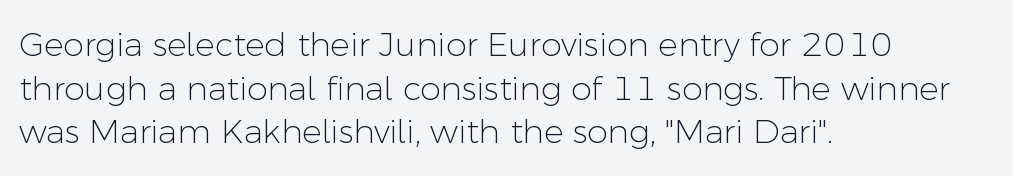
{"serif": "no", "italic": "no", "bold": "no", "weight": "light", "width": "normal", "stroke_contrast": "low", "x_height": "medium", "monospaced": "no", "underline": "no", "align": "left", "line_spacing": "normal", "line_spacing_ratio": 1.32, "letter_spacing": "normal", "letter_spacing_em": 0.0, "glyph_px": 33}
